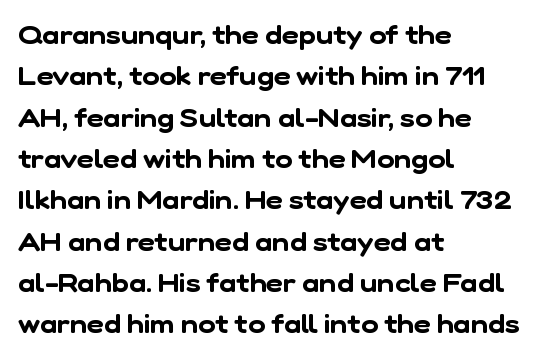
{"underline": "no", "align": "left", "line_spacing": "normal", "line_spacing_ratio": 1.59, "letter_spacing": "normal", "letter_spacing_em": 0.0, "glyph_px": 26}
